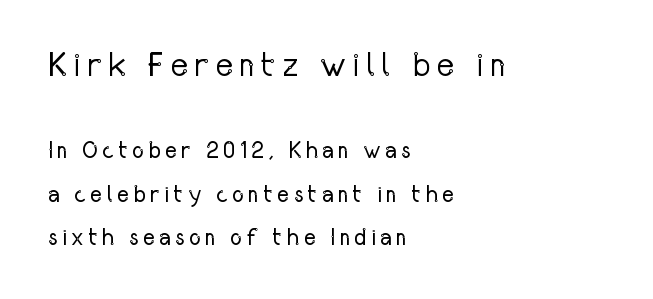
Q: Is the text bold? A: No.
Q: Is the text italic (slanted)? A: No, it is upright.
Q: Is the typeface a serif or a sans-serif typeface? A: Sans-serif.
Q: Is the text underlined? A: No.
Q: How is the paragraph aligned? A: Left-aligned.
Q: Which block of text is set in a larger size, the first (top) or the second (bottom)? A: The first (top) one.
Q: Width (condensed, normal, or wide)? A: Condensed.
Q: Stroke contrast? A: Low.
Q: x-height? A: Medium.
Q: Monospaced? A: No.
